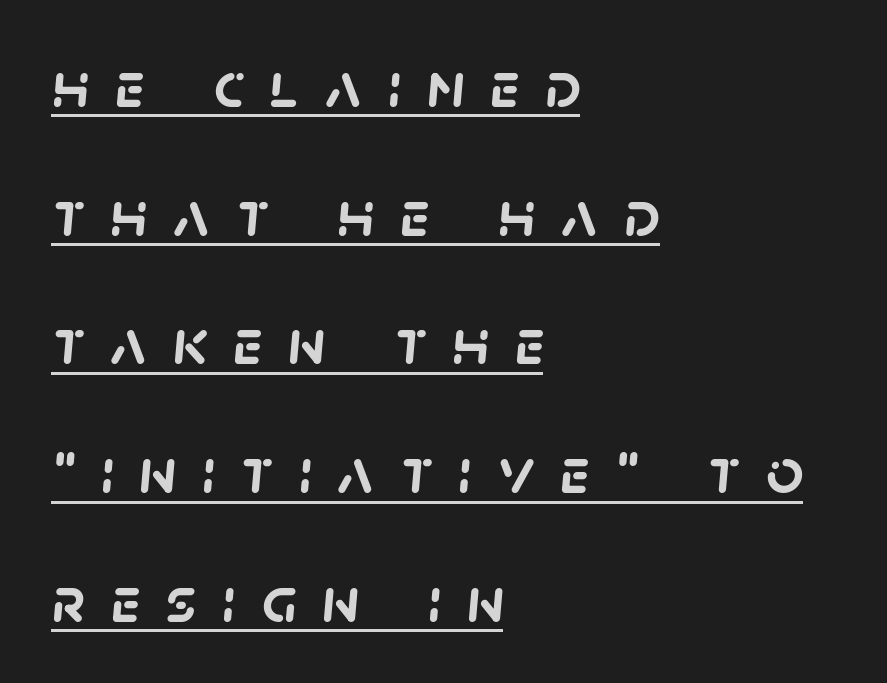
{"serif": "no", "bold": "yes", "weight": "semibold", "width": "normal", "stroke_contrast": "low", "x_height": "large", "monospaced": "no", "underline": "yes", "align": "left", "line_spacing": "loose", "line_spacing_ratio": 1.98, "letter_spacing": "wide", "letter_spacing_em": 0.4, "glyph_px": 65}
